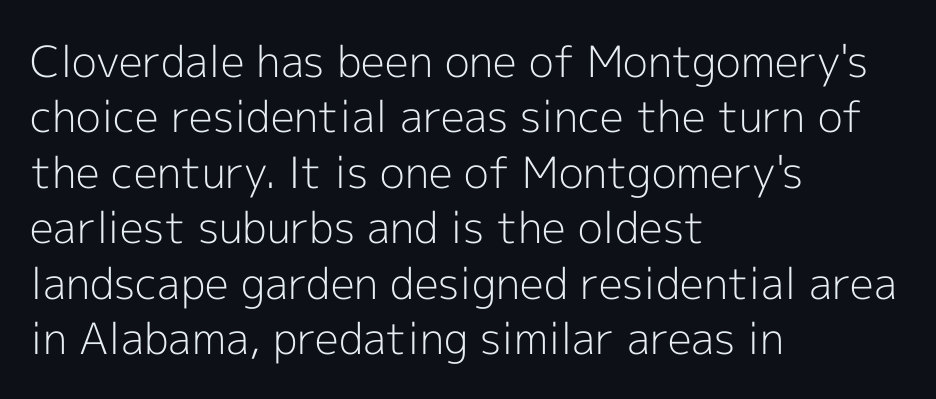
The image shows 43 px light sans-serif type, upright; set left-aligned, normal line spacing (1.29x), normal letter spacing, not underlined; a medium x-height.
